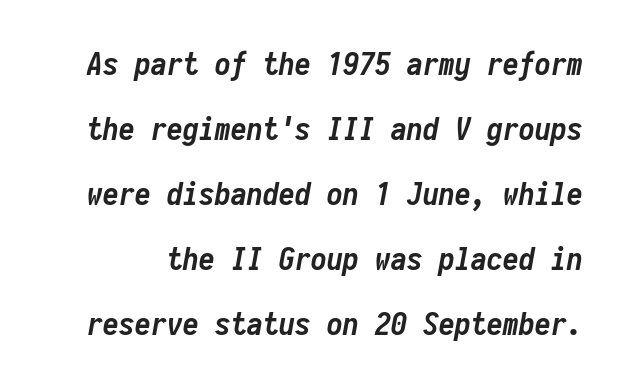
{"italic": "yes", "lean": "right", "slant_degrees": 10, "bold": "yes", "weight": "semibold", "width": "condensed", "stroke_contrast": "low", "x_height": "medium", "monospaced": "yes", "underline": "no", "line_spacing": "loose", "line_spacing_ratio": 2.03, "letter_spacing": "normal", "letter_spacing_em": 0.0, "glyph_px": 32}
